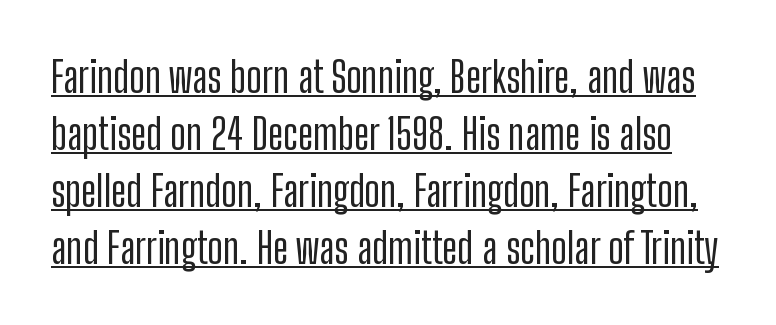
The image shows 42 px condensed sans-serif type, upright; set normal line spacing (1.36x), normal letter spacing, underlined; low stroke contrast and a medium x-height.
